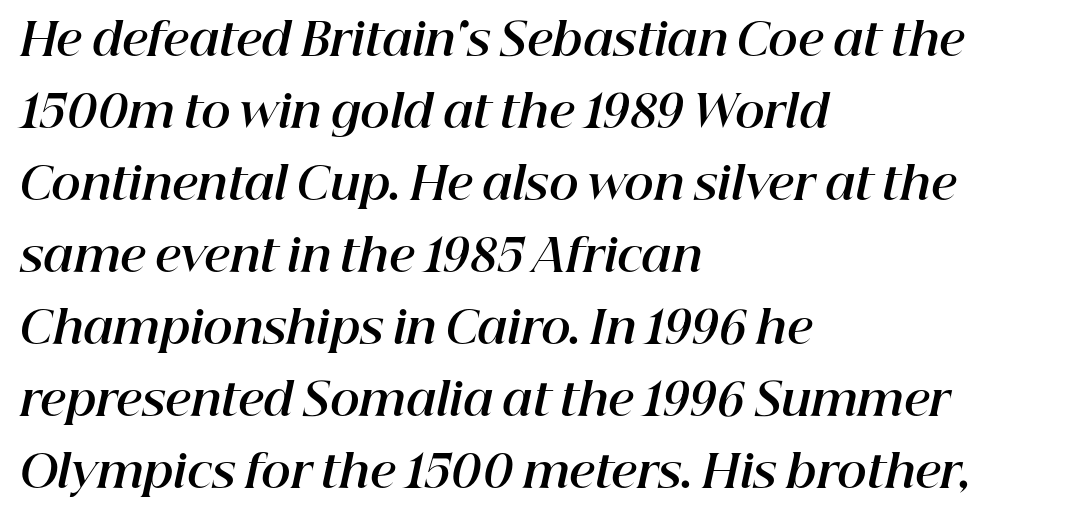
Q: Is the text bold? A: Yes.
Q: Is the text italic (slanted)? A: Yes, it leans right by about 12 degrees.
Q: Is the text underlined? A: No.
Q: How is the paragraph aligned? A: Left-aligned.
Q: Is the spacing between letters normal or unusually wide? A: Normal.
Q: Is the spacing between lines tight, normal or loose? A: Normal.
Q: Width (condensed, normal, or wide)? A: Normal.
Q: Stroke contrast? A: High.
Q: x-height? A: Medium.
Q: Monospaced? A: No.
